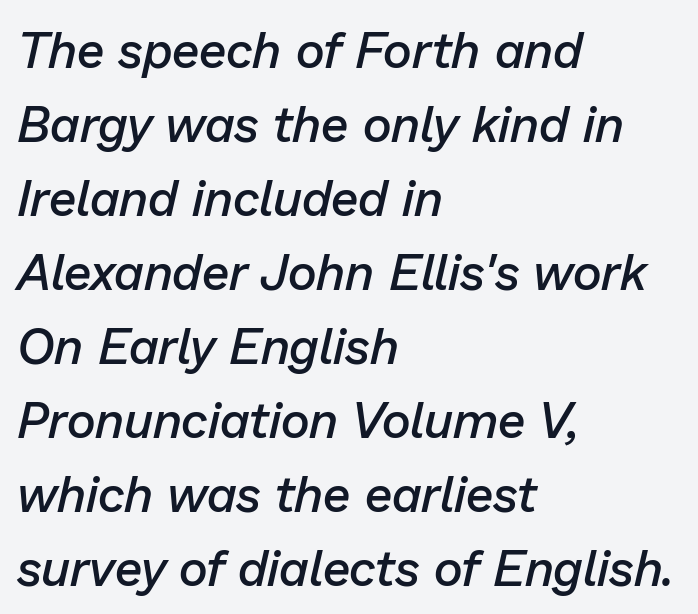
Baseline-to-baseline distance is the conventional proportion of letter height. Think of a printed novel: that variable character pitch is what you see here. The specimen omits any rule beneath the text block's lines. The text block is weighted toward the left margin, trailing off unevenly rightward.
